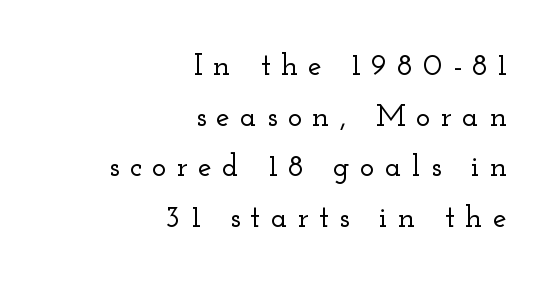
The image shows 31 px wide serif type, upright; set right-aligned, normal line spacing (1.63x), unusually wide letter spacing (+0.33 em), not underlined; low stroke contrast and a small x-height.
